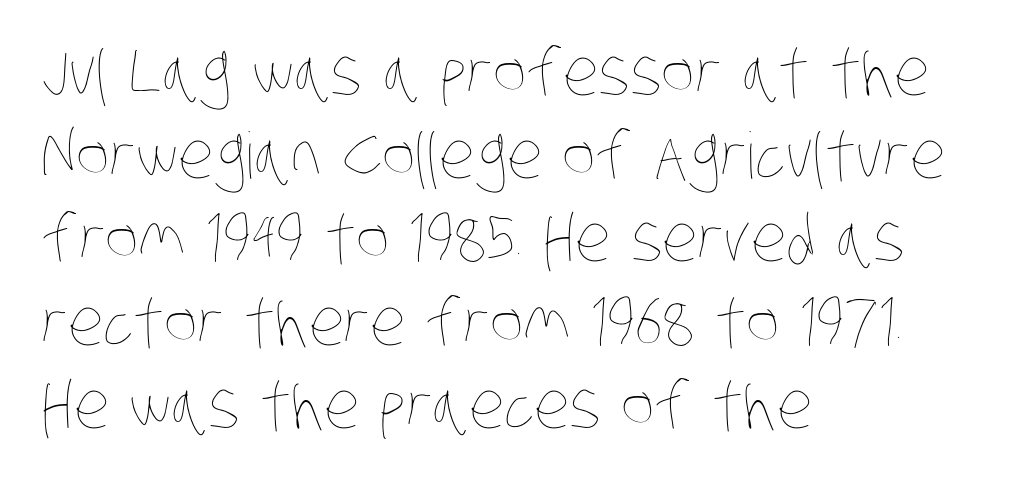
{"bold": "no", "weight": "thin", "width": "condensed", "stroke_contrast": "low", "x_height": "large", "monospaced": "no", "underline": "no", "align": "left", "line_spacing": "normal", "line_spacing_ratio": 1.3, "letter_spacing": "normal", "letter_spacing_em": 0.0, "glyph_px": 64}
